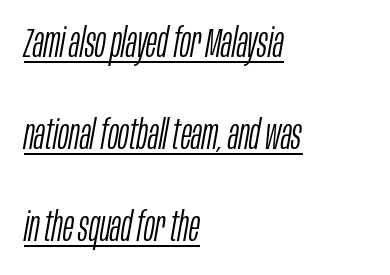
In terms of letterspacing, this is plain default setting. You could not count columns in this text — the font is proportionally spaced. This sample carries an underscore along the baseline area. The typography opts for an oblique posture over an upright one. Nothing heavy about these letters — not bold at all. These lines are set flush left with a ragged right edge.
